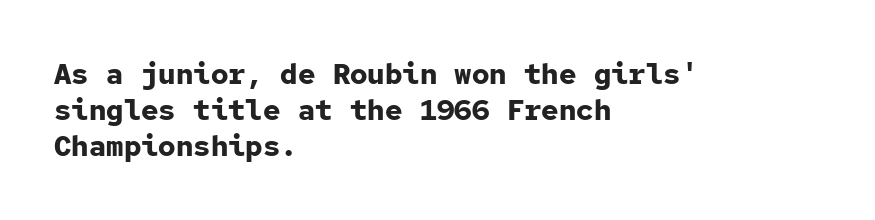
Q: Is the text bold? A: Yes.
Q: Is the text italic (slanted)? A: No, it is upright.
Q: Is the typeface a serif or a sans-serif typeface? A: Sans-serif.
Q: Is the text underlined? A: No.
Q: How is the paragraph aligned? A: Left-aligned.
Q: Is the spacing between letters normal or unusually wide? A: Normal.
Q: Is the spacing between lines tight, normal or loose? A: Normal.
Q: Width (condensed, normal, or wide)? A: Normal.
Q: Stroke contrast? A: Low.
Q: x-height? A: Medium.
Q: Monospaced? A: Yes.
